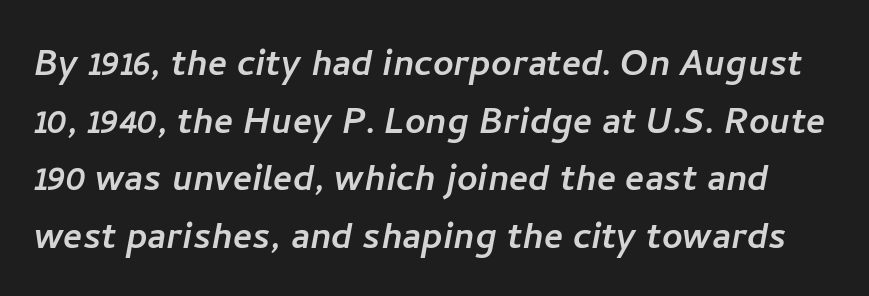
Q: Is the typeface a serif or a sans-serif typeface? A: Sans-serif.
Q: Is the text underlined? A: No.
Q: Is the spacing between letters normal or unusually wide? A: Normal.
Q: Is the spacing between lines tight, normal or loose? A: Normal.
Q: Width (condensed, normal, or wide)? A: Normal.
Q: Stroke contrast? A: Low.
Q: x-height? A: Medium.
Q: Monospaced? A: No.
